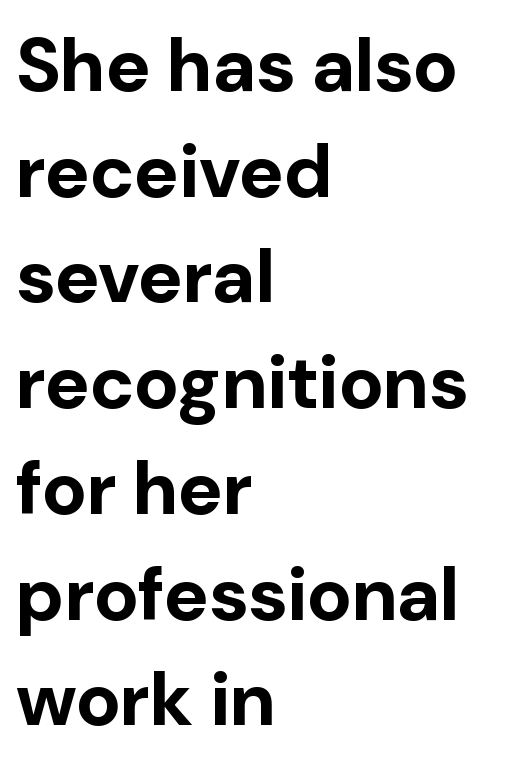
The image shows 75 px bold sans-serif type, upright; set left-aligned, normal line spacing (1.41x), normal letter spacing, not underlined; low stroke contrast and a medium x-height.
